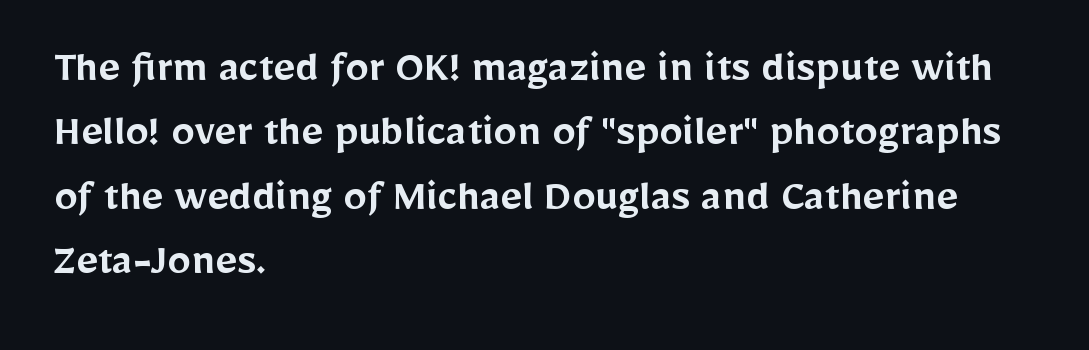
Q: Is the text bold? A: Semi-bold.
Q: Is the text italic (slanted)? A: No, it is upright.
Q: Is the typeface a serif or a sans-serif typeface? A: Sans-serif.
Q: Is the text underlined? A: No.
Q: How is the paragraph aligned? A: Left-aligned.
Q: Is the spacing between letters normal or unusually wide? A: Normal.
Q: Is the spacing between lines tight, normal or loose? A: Normal.
Q: Width (condensed, normal, or wide)? A: Normal.
Q: Stroke contrast? A: Low.
Q: x-height? A: Medium.
Q: Monospaced? A: No.
